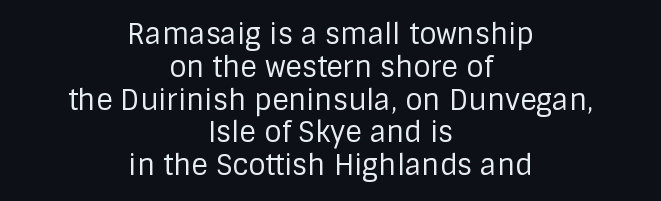
The rendering keeps characters at their native spacing. Plain, unruled lines of type. These lines are rendered in a variable-pitch font. Which margin do the lines hug? Neither — every line sits in the middle. These glyphs show unthickened strokes, regular width or finer.
